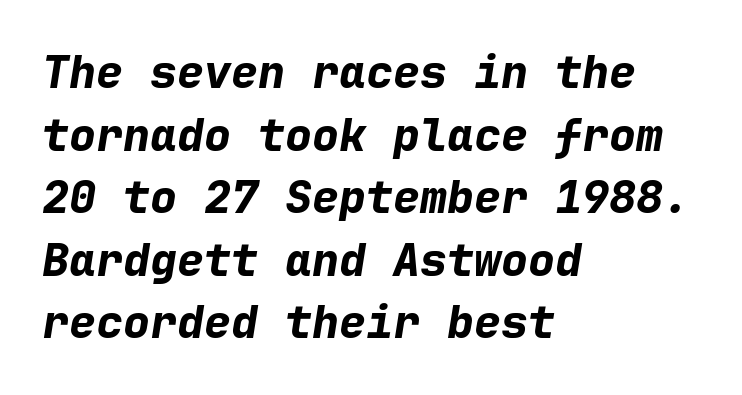
The image shows 45 px bold type, italic (leaning right), monospaced; set left-aligned, normal line spacing (1.39x), normal letter spacing, not underlined; low stroke contrast and a medium x-height.
